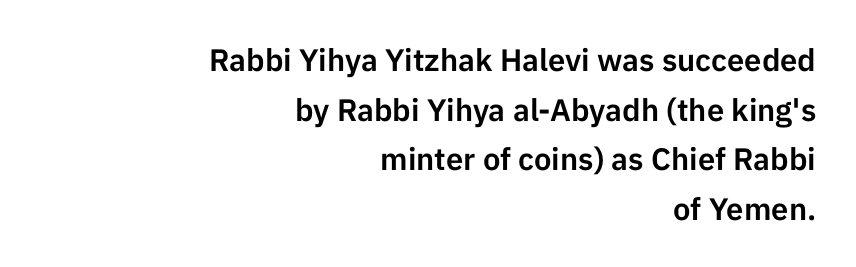
Each word holds together tightly as a unit, with standard inter-letter gaps. Each letter keeps its own natural width here, so spacing adapts to shape. Leading matches the norm, producing a regular column. Line ends are locked; line starts wander. A clean baseline with only descenders dipping below it. The lettering holds an erect, upright posture throughout.
